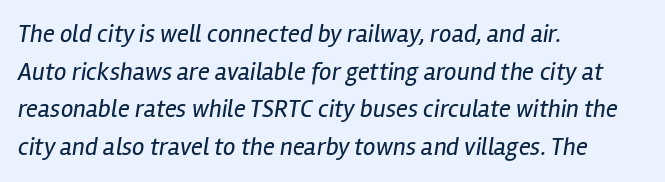
Only glyphs here, with clear space below each row. The font is comparable to plain body text, perhaps lighter. A typesetter would call this leading conventional body-copy spacing. The axis of the letterforms is tilted away from vertical. Here the glyphs are tracked normally, forming tight word shapes. Where is the straight margin? On the left.
